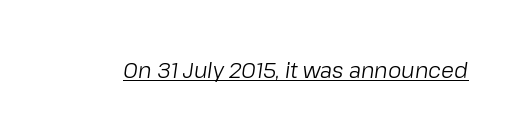
Would a proofreader flag this as italicized? Yes. The string is rendered with underlining switched on. Is this a heavy cut? Hardly; it is regular or lighter. There is no visible air inserted between adjacent glyphs.
